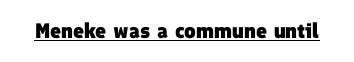
{"bold": "yes", "underline": "yes", "letter_spacing": "normal", "letter_spacing_em": 0.0, "glyph_px": 21}
